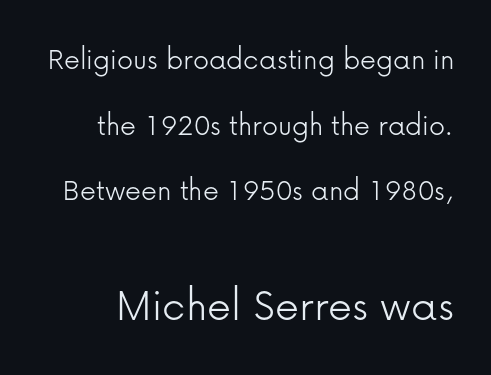
The image shows 48 px light sans-serif type, upright; set loose line spacing (2.05x), normal letter spacing, not underlined; the second (bottom) block is 1.5x larger; low stroke contrast and a medium x-height.
